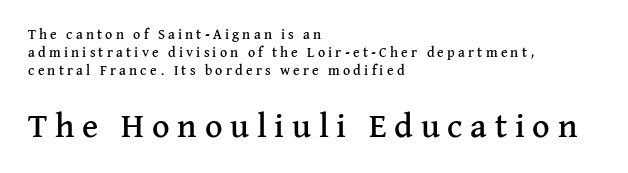
The image shows 34 px serif type, upright; set left-aligned, normal line spacing (1.3x), unusually wide letter spacing (+0.23 em), not underlined; the second (bottom) block is 2.43x larger; medium stroke contrast and a medium x-height.
